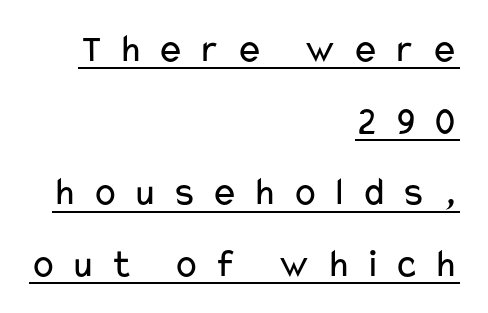
A typesetter would label this face a sans. You could not count columns in this text — the font is proportionally spaced. The letters look calm and open, with moderate or lighter stems. Underlining? Definitely there. Is the block centered? No — it sits flush against the right margin.
